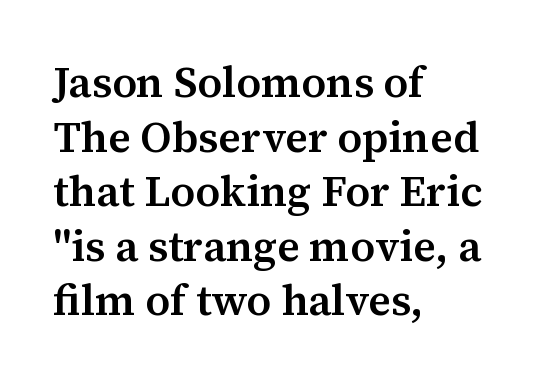
The sample has been set in demibold, a notch under bold. Spacing verdict: proportional, widths tailored to each character. Is this a sans? No — the strokes have serifs. Quick note: interline space is typical. Casual observation: everything's shoved over to the left.
